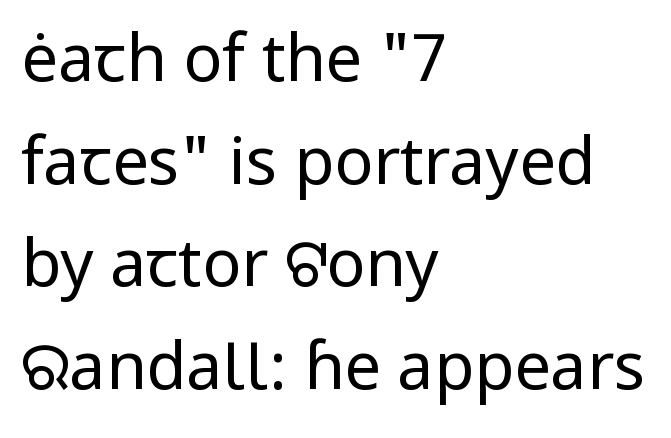
Q: Is the text bold? A: No.
Q: Is the text italic (slanted)? A: No, it is upright.
Q: Is the typeface a serif or a sans-serif typeface? A: Sans-serif.
Q: Is the text underlined? A: No.
Q: How is the paragraph aligned? A: Left-aligned.
Q: Is the spacing between letters normal or unusually wide? A: Normal.
Q: Is the spacing between lines tight, normal or loose? A: Normal.
Q: Width (condensed, normal, or wide)? A: Normal.
Q: Stroke contrast? A: Low.
Q: x-height? A: Medium.
Q: Monospaced? A: No.
